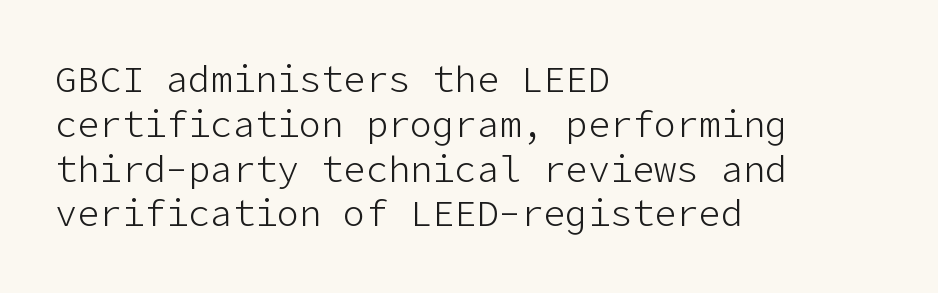
Type style note: lacks serifs. Designer's note — italics off, roman on. Observe the ordinary spacing: letters are neighbours, not strangers. Quick note: underline off. Every row of glyphs begins at an identical x-position on the left. Each stroke keeps to a modest, everyday thickness or less.
